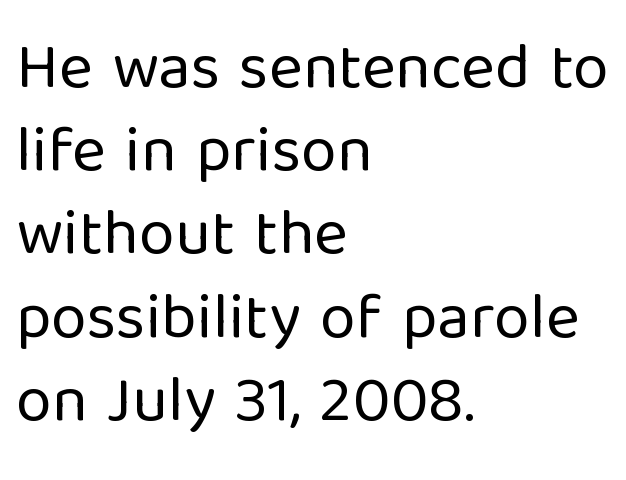
{"serif": "no", "italic": "no", "bold": "no", "weight": "regular", "width": "normal", "stroke_contrast": "low", "x_height": "medium", "monospaced": "no", "underline": "no", "align": "left", "line_spacing": "normal", "line_spacing_ratio": 1.28, "letter_spacing": "normal", "letter_spacing_em": 0.0, "glyph_px": 65}
